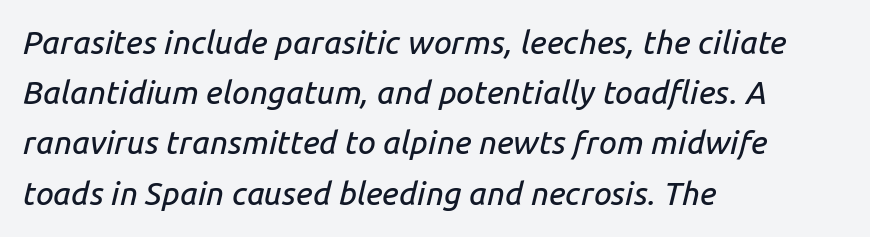
Q: Is the text italic (slanted)? A: Yes, it leans right by about 14 degrees.
Q: Is the text underlined? A: No.
Q: How is the paragraph aligned? A: Left-aligned.
Q: Is the spacing between letters normal or unusually wide? A: Normal.
Q: Is the spacing between lines tight, normal or loose? A: Normal.
Q: Width (condensed, normal, or wide)? A: Normal.
Q: Stroke contrast? A: Low.
Q: x-height? A: Medium.
Q: Monospaced? A: No.
